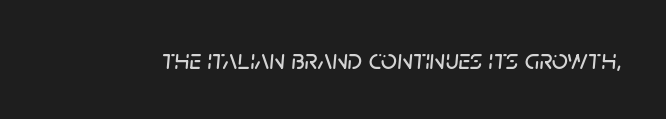
The image shows 28 px text type, italic (leaning right); set normal letter spacing, not underlined; low stroke contrast and a large x-height.
